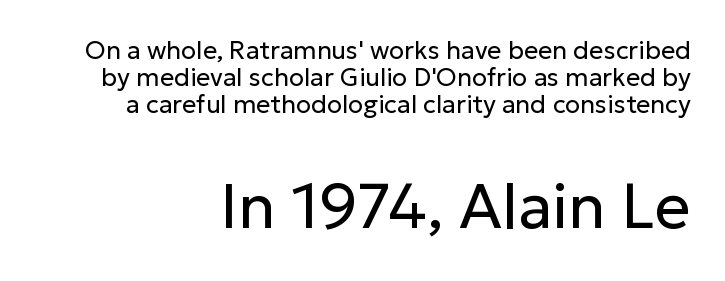
In terms of posture, this sample is upright. Two sizes are in play, and the larger belongs to the second block. Honestly, the letter spacing is just normal — you wouldn't notice it. The font family rendered here belongs to the sans-serif group. Think of a printed novel: that variable character pitch is what you see here.
